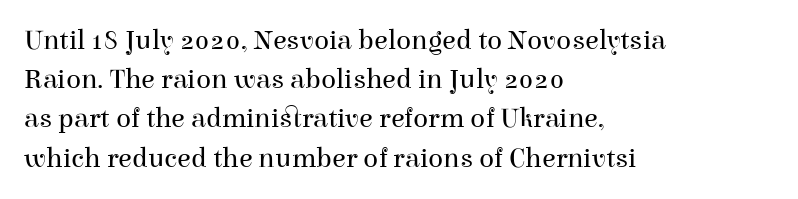
{"serif": "yes", "italic": "no", "bold": "no", "weight": "regular", "width": "normal", "stroke_contrast": "high", "x_height": "medium", "monospaced": "no", "underline": "no", "align": "left", "line_spacing": "normal", "line_spacing_ratio": 1.4, "letter_spacing": "normal", "letter_spacing_em": 0.0, "glyph_px": 28}
